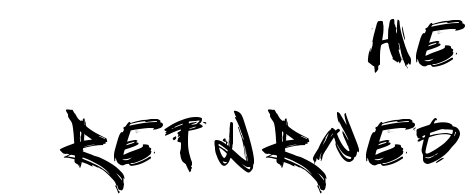
{"serif": "no", "width": "condensed", "x_height": "large", "underline": "no", "align": "right", "line_spacing_ratio": 1.71, "letter_spacing": "wide", "letter_spacing_em": 0.31, "glyph_px": 58}
